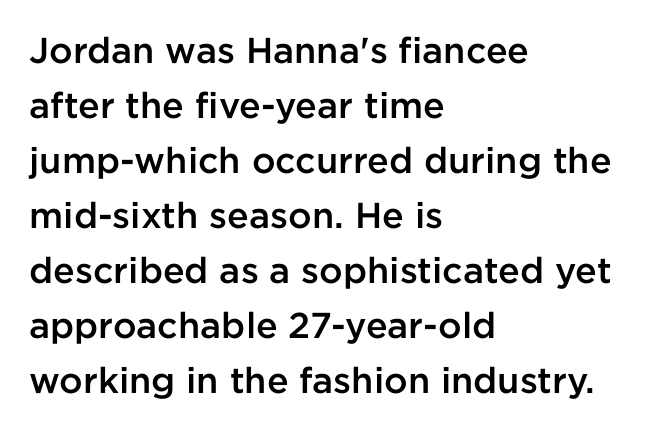
Q: Is the text bold? A: Semi-bold.
Q: Is the text italic (slanted)? A: No, it is upright.
Q: Is the typeface a serif or a sans-serif typeface? A: Sans-serif.
Q: Is the text underlined? A: No.
Q: How is the paragraph aligned? A: Left-aligned.
Q: Is the spacing between letters normal or unusually wide? A: Normal.
Q: Is the spacing between lines tight, normal or loose? A: Normal.
Q: Width (condensed, normal, or wide)? A: Normal.
Q: Stroke contrast? A: Low.
Q: x-height? A: Medium.
Q: Monospaced? A: No.
